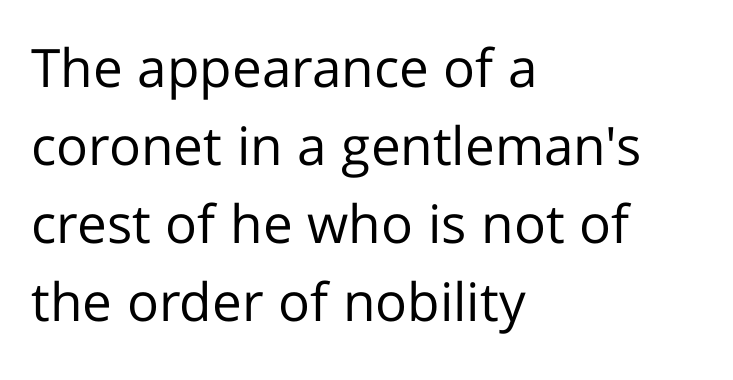
Q: Is the text bold? A: No.
Q: Is the text italic (slanted)? A: No, it is upright.
Q: Is the typeface a serif or a sans-serif typeface? A: Sans-serif.
Q: Is the text underlined? A: No.
Q: How is the paragraph aligned? A: Left-aligned.
Q: Is the spacing between letters normal or unusually wide? A: Normal.
Q: Is the spacing between lines tight, normal or loose? A: Normal.
Q: Width (condensed, normal, or wide)? A: Normal.
Q: Stroke contrast? A: Low.
Q: x-height? A: Medium.
Q: Monospaced? A: No.
